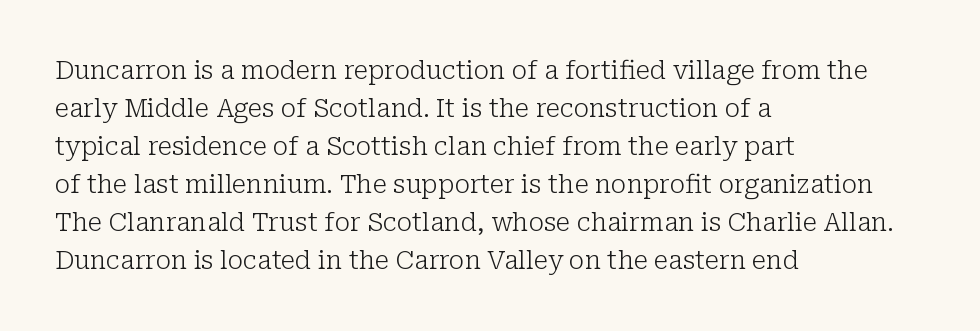
The image shows 25 px text type, upright; set left-aligned, normal line spacing (1.52x), normal letter spacing, not underlined.
